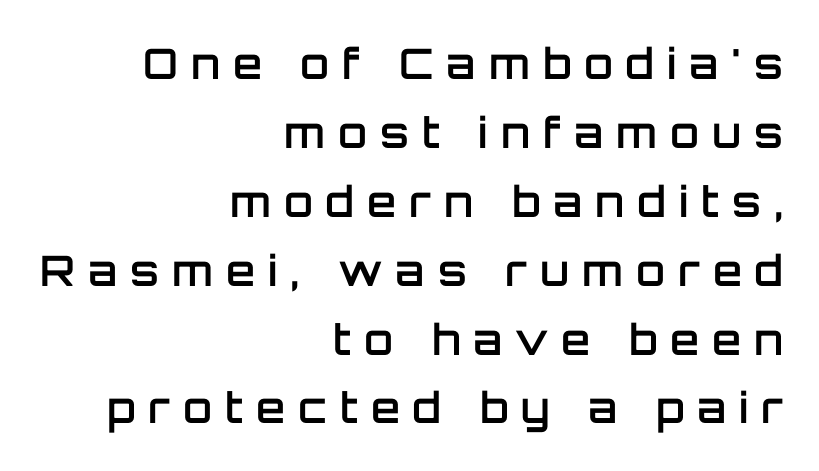
Q: Is the text bold? A: Semi-bold.
Q: Is the text italic (slanted)? A: No, it is upright.
Q: Is the typeface a serif or a sans-serif typeface? A: Sans-serif.
Q: Is the text underlined? A: No.
Q: How is the paragraph aligned? A: Right-aligned.
Q: Is the spacing between letters normal or unusually wide? A: Unusually wide.
Q: Is the spacing between lines tight, normal or loose? A: Normal.
Q: Width (condensed, normal, or wide)? A: Normal.
Q: Stroke contrast? A: Low.
Q: x-height? A: Large.
Q: Monospaced? A: No.
